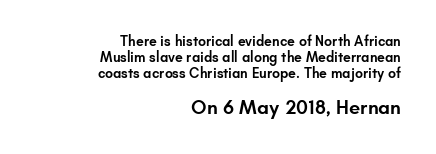
Q: Is the text bold? A: Semi-bold.
Q: Is the text italic (slanted)? A: No, it is upright.
Q: Is the text underlined? A: No.
Q: How is the paragraph aligned? A: Right-aligned.
Q: Is the spacing between letters normal or unusually wide? A: Normal.
Q: Is the spacing between lines tight, normal or loose? A: Tight.
Q: Which block of text is set in a larger size, the first (top) or the second (bottom)? A: The second (bottom) one.
